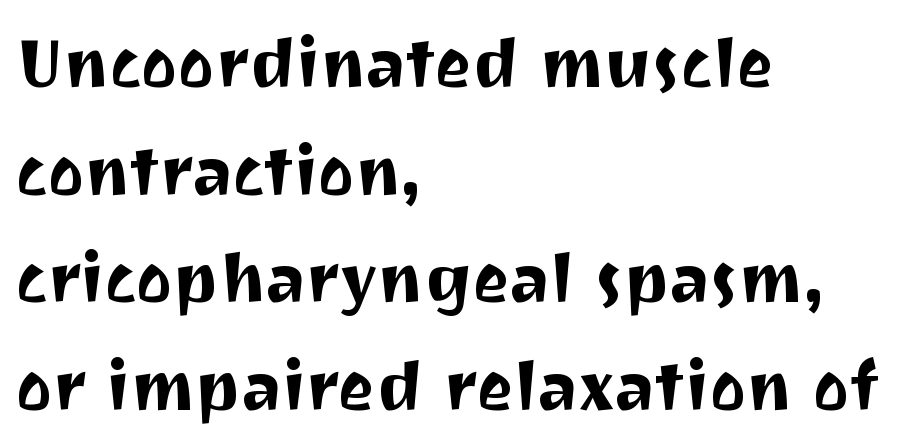
In CSS terms this would be text-align: left. The vertical gap from one line to the next is medium. No word sits above an underline. The face used here is a sans, in the tradition of grotesques and geometrics. Proportional: the letters do not fall into vertical columns.
